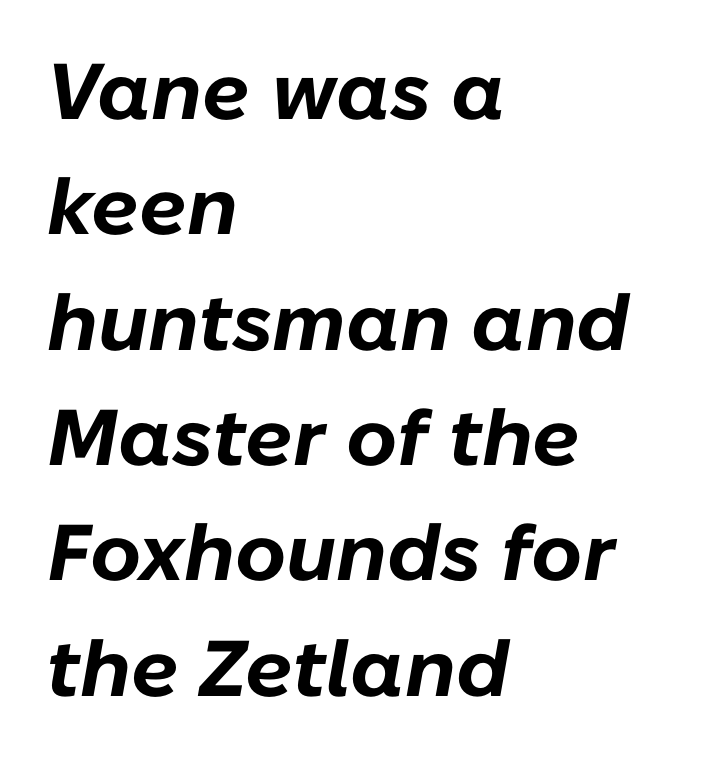
{"italic": "yes", "lean": "right", "slant_degrees": 10, "bold": "yes", "weight": "bold", "width": "normal", "stroke_contrast": "low", "x_height": "medium", "monospaced": "no", "underline": "no", "align": "left", "line_spacing": "normal", "line_spacing_ratio": 1.46, "letter_spacing": "normal", "letter_spacing_em": 0.0, "glyph_px": 79}
